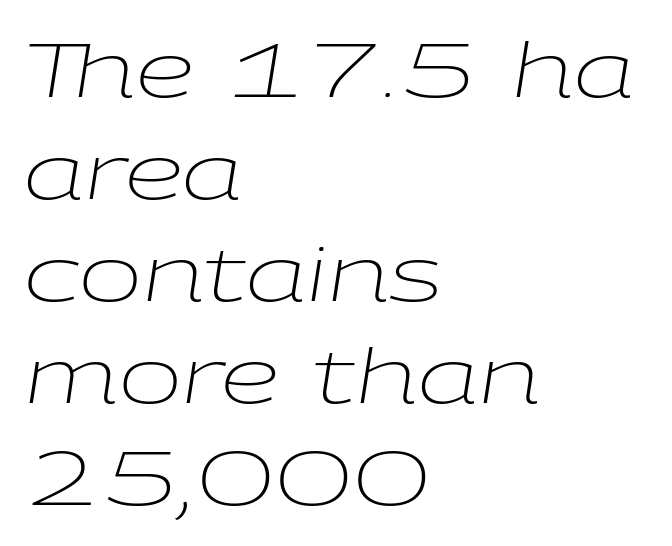
The image shows 75 px light, wide type, italic (leaning right); set left-aligned, normal line spacing (1.36x), normal letter spacing, not underlined; low stroke contrast and a medium x-height.
